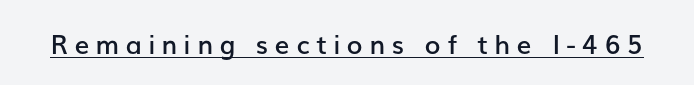
{"italic": "no", "bold": "semi", "underline": "yes", "letter_spacing": "wide", "letter_spacing_em": 0.25, "glyph_px": 26}
